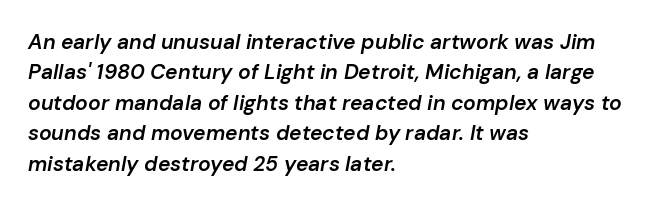
The letters are semibold — heavier than regular but short of a full bold. Tracking here is standard; glyphs follow each other at the usual distance. The passage is arranged the way most books set body copy — flush left. Descenders are the only things crossing below the line.
